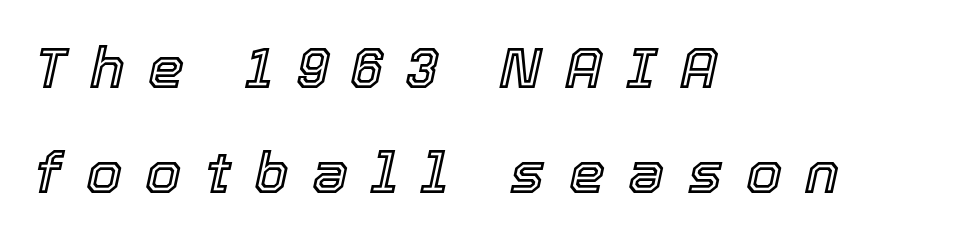
Quick note: italic. Students, note that the glyphs here are deliberately spaced far apart. The specimen omits any rule beneath the text block's lines. The passage shown is typed in a proportional face where columns would drift. The lines are quadded left.
